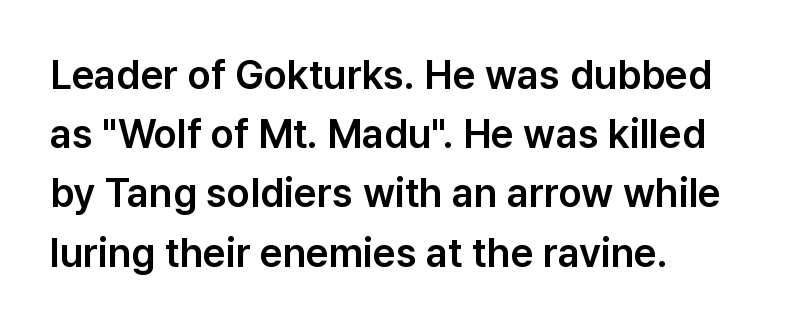
The image shows 40 px sans-serif type, upright; set left-aligned, normal line spacing (1.48x), normal letter spacing, not underlined; low stroke contrast and a medium x-height.
